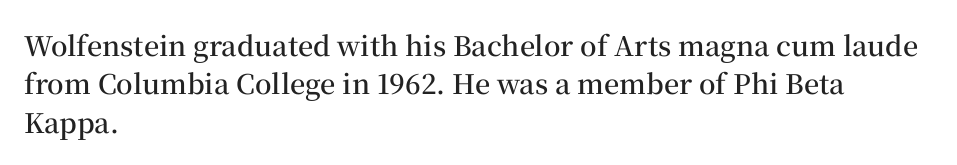
Q: Is the text bold? A: Semi-bold.
Q: Is the text italic (slanted)? A: No, it is upright.
Q: Is the text underlined? A: No.
Q: How is the paragraph aligned? A: Left-aligned.
Q: Is the spacing between letters normal or unusually wide? A: Normal.
Q: Is the spacing between lines tight, normal or loose? A: Normal.
